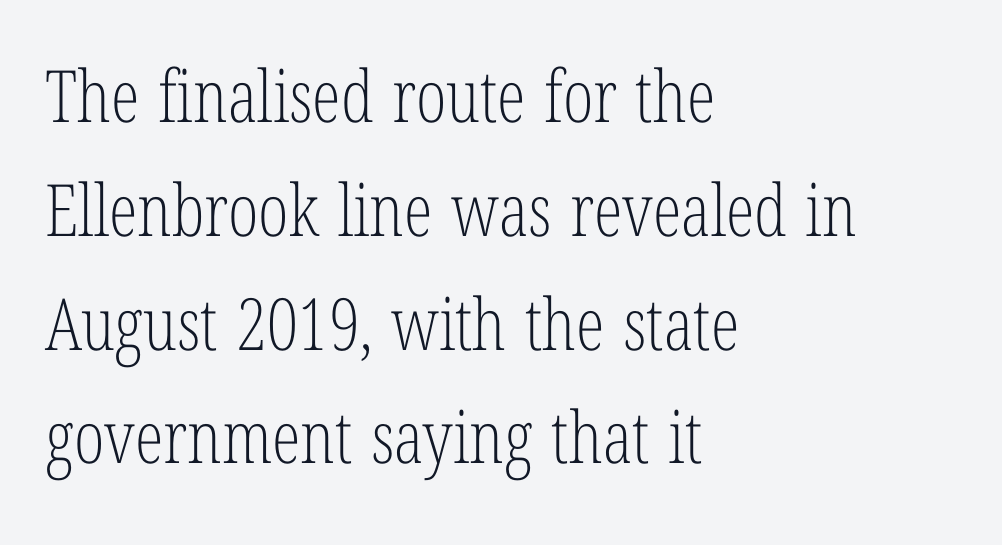
Q: Is the text bold? A: No.
Q: Is the text italic (slanted)? A: No, it is upright.
Q: Is the typeface a serif or a sans-serif typeface? A: Serif.
Q: Is the text underlined? A: No.
Q: How is the paragraph aligned? A: Left-aligned.
Q: Is the spacing between letters normal or unusually wide? A: Normal.
Q: Is the spacing between lines tight, normal or loose? A: Normal.
Q: Width (condensed, normal, or wide)? A: Condensed.
Q: Stroke contrast? A: Low.
Q: x-height? A: Medium.
Q: Monospaced? A: No.
